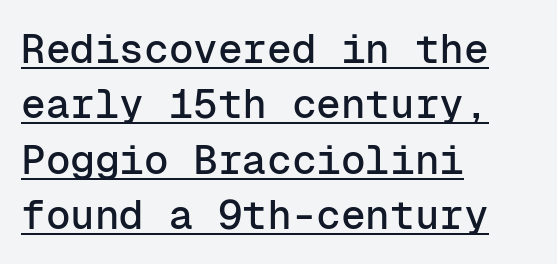
Q: Is the text italic (slanted)? A: No, it is upright.
Q: Is the typeface a serif or a sans-serif typeface? A: Sans-serif.
Q: Is the text underlined? A: Yes.
Q: How is the paragraph aligned? A: Left-aligned.
Q: Is the spacing between letters normal or unusually wide? A: Normal.
Q: Is the spacing between lines tight, normal or loose? A: Normal.
Q: Width (condensed, normal, or wide)? A: Normal.
Q: Stroke contrast? A: Low.
Q: x-height? A: Medium.
Q: Monospaced? A: Yes.
